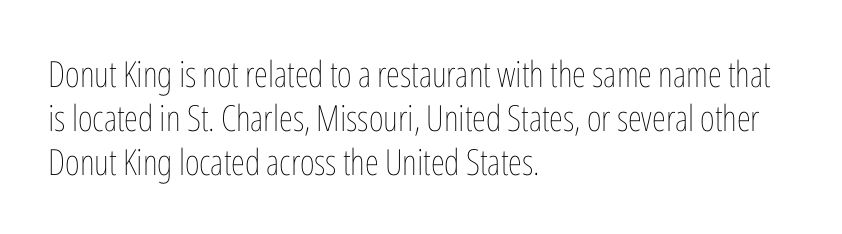
Q: Is the text bold? A: No.
Q: Is the text italic (slanted)? A: No, it is upright.
Q: Is the text underlined? A: No.
Q: How is the paragraph aligned? A: Left-aligned.
Q: Is the spacing between letters normal or unusually wide? A: Normal.
Q: Width (condensed, normal, or wide)? A: Condensed.
Q: Stroke contrast? A: Low.
Q: x-height? A: Medium.
Q: Monospaced? A: No.
